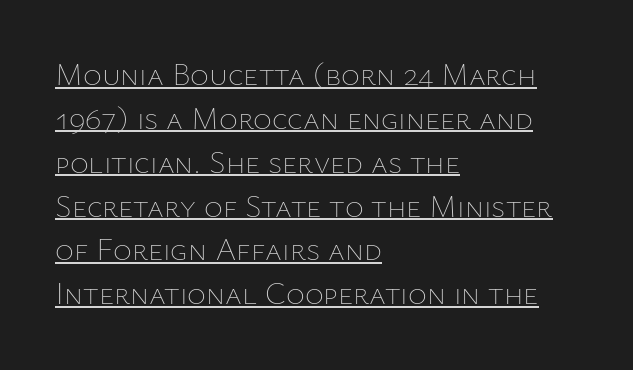
The image shows 32 px thin type, upright; set left-aligned, normal line spacing (1.37x), normal letter spacing, underlined; low stroke contrast and a medium x-height.
